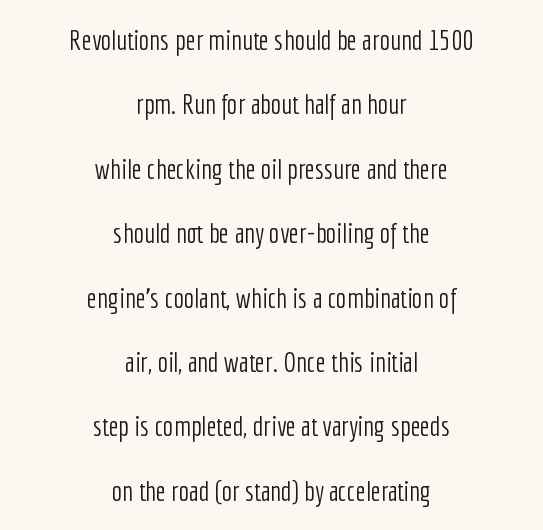
Q: Is the text bold? A: No.
Q: Is the text italic (slanted)? A: No, it is upright.
Q: Is the typeface a serif or a sans-serif typeface? A: Sans-serif.
Q: Is the text underlined? A: No.
Q: How is the paragraph aligned? A: Centered.
Q: Is the spacing between letters normal or unusually wide? A: Normal.
Q: Is the spacing between lines tight, normal or loose? A: Loose.
Q: Width (condensed, normal, or wide)? A: Condensed.
Q: Stroke contrast? A: Low.
Q: x-height? A: Medium.
Q: Monospaced? A: No.
